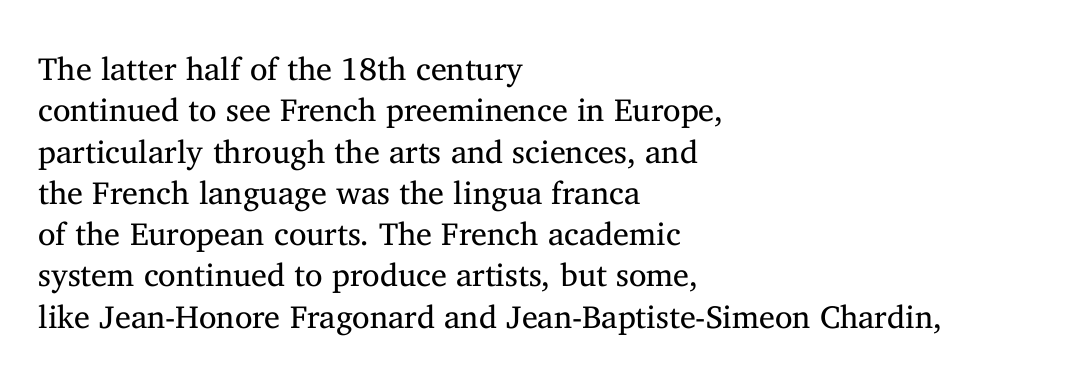
Does the lettering tilt? It doesn't — this is upright. Serifs: yes, visible at the terminals of the letterforms. Words appear dense and cohesive because spacing is normal. You could not count columns in this text — the font is proportionally spaced. These lines stack with their left ends in a neat column.
